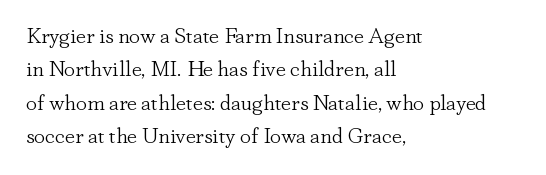
The image shows 22 px text type, upright; set left-aligned, normal line spacing (1.52x), normal letter spacing, not underlined.
